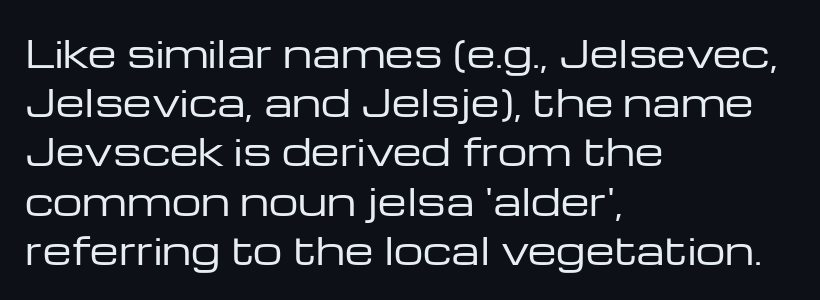
The image shows 37 px regular-weight, wide sans-serif type, upright; set left-aligned, normal line spacing (1.33x), normal letter spacing, not underlined; low stroke contrast and a medium x-height.
